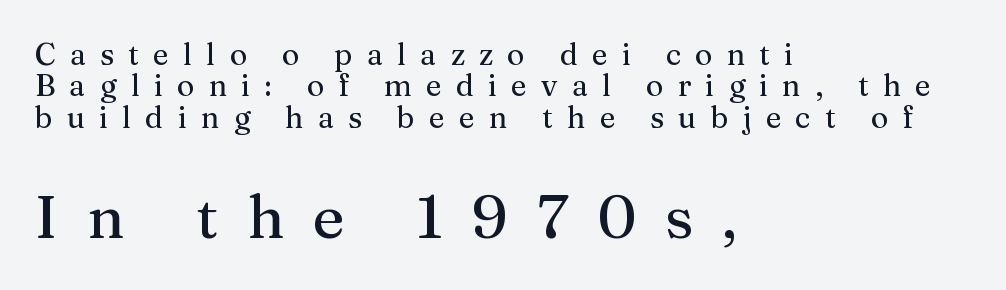
{"serif": "yes", "italic": "no", "width": "normal", "stroke_contrast": "medium", "x_height": "medium", "monospaced": "no", "underline": "no", "align": "left", "line_spacing": "tight", "line_spacing_ratio": 1.05, "letter_spacing": "wide", "letter_spacing_em": 0.47, "larger_block": "second", "size_ratio": 2.03, "glyph_px": 61}
